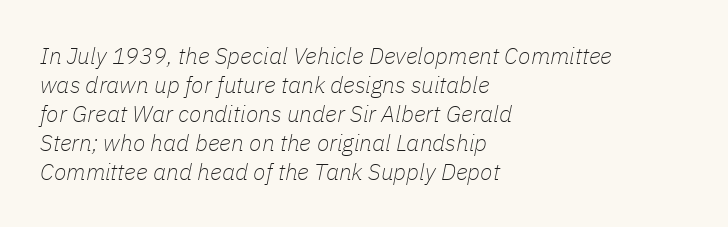
{"italic": "yes", "lean": "right", "slant_degrees": 11, "bold": "no", "underline": "no", "align": "left", "line_spacing": "normal", "line_spacing_ratio": 1.26, "letter_spacing": "normal", "letter_spacing_em": 0.0, "glyph_px": 23}
